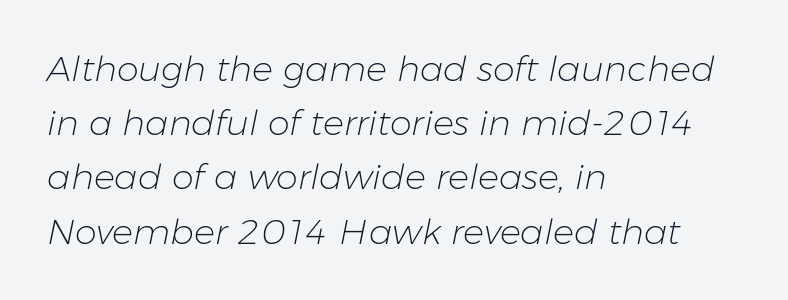
The image shows 35 px light type, italic (leaning right); set left-aligned, normal line spacing (1.55x), normal letter spacing, not underlined; low stroke contrast and a medium x-height.
